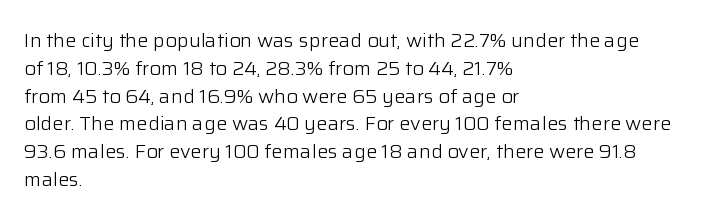
Q: Is the text bold? A: No.
Q: Is the text italic (slanted)? A: No, it is upright.
Q: Is the text underlined? A: No.
Q: How is the paragraph aligned? A: Left-aligned.
Q: Is the spacing between letters normal or unusually wide? A: Normal.
Q: Is the spacing between lines tight, normal or loose? A: Normal.
